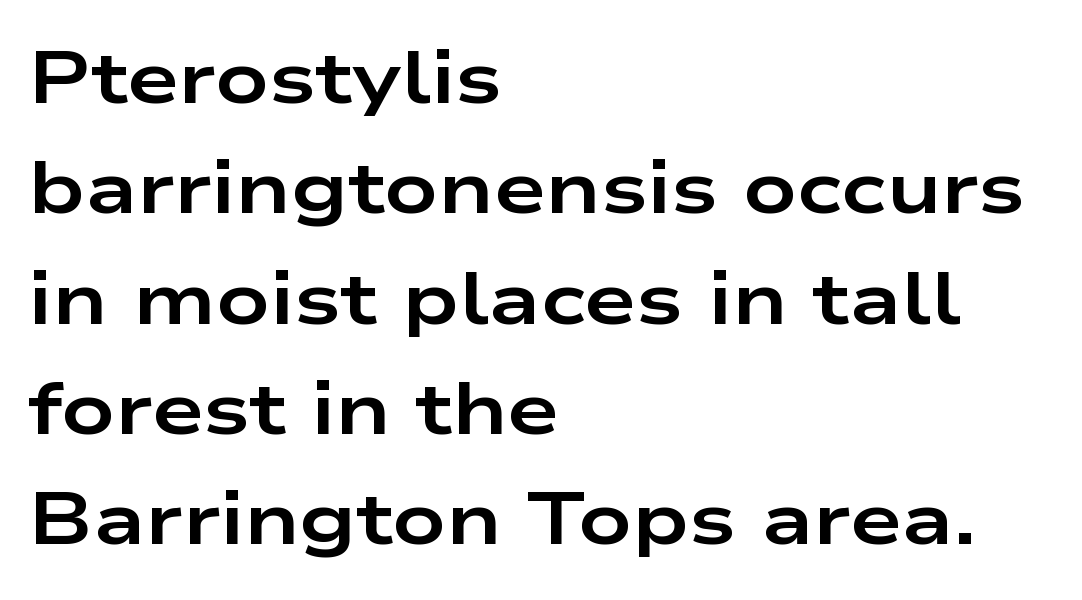
The image shows 74 px bold, wide sans-serif type, upright; set left-aligned, normal line spacing (1.49x), normal letter spacing, not underlined; low stroke contrast and a medium x-height.
